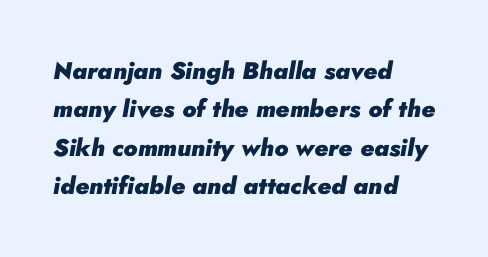
One glance says typical: line gaps are just what's usual. The words here are not underlined. Each line starts at the same left margin while the right side varies. Posture: slanted.
